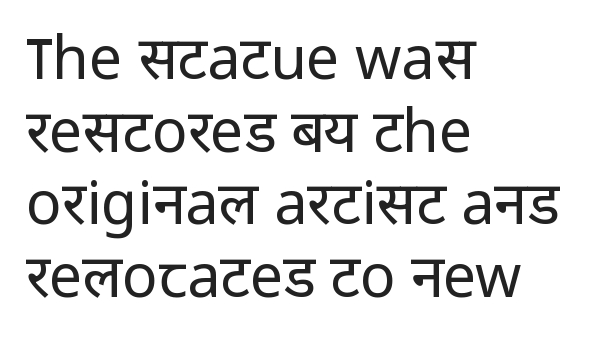
Q: Is the text bold? A: No.
Q: Is the text italic (slanted)? A: No, it is upright.
Q: Is the typeface a serif or a sans-serif typeface? A: Sans-serif.
Q: Is the text underlined? A: No.
Q: How is the paragraph aligned? A: Left-aligned.
Q: Is the spacing between letters normal or unusually wide? A: Normal.
Q: Width (condensed, normal, or wide)? A: Normal.
Q: Stroke contrast? A: Low.
Q: x-height? A: Medium.
Q: Monospaced? A: No.
